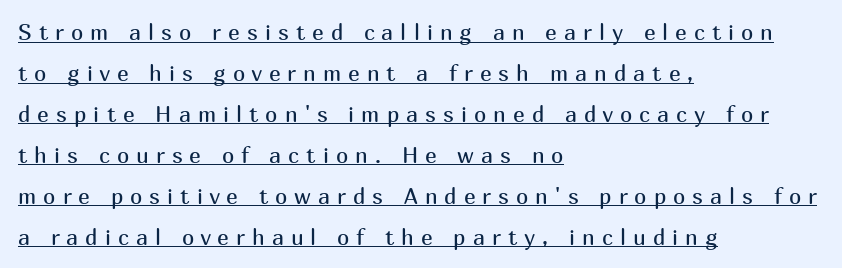
{"italic": "no", "bold": "no", "underline": "yes", "align": "left", "line_spacing_ratio": 1.86, "letter_spacing": "wide", "letter_spacing_em": 0.32, "glyph_px": 22}
